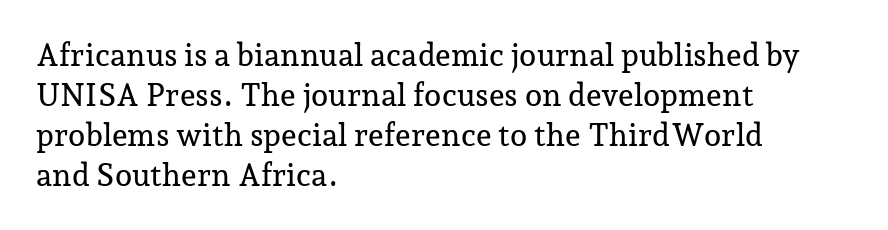
The image shows 31 px serif type, upright; set left-aligned, normal line spacing (1.29x), normal letter spacing, not underlined; low stroke contrast and a medium x-height.
